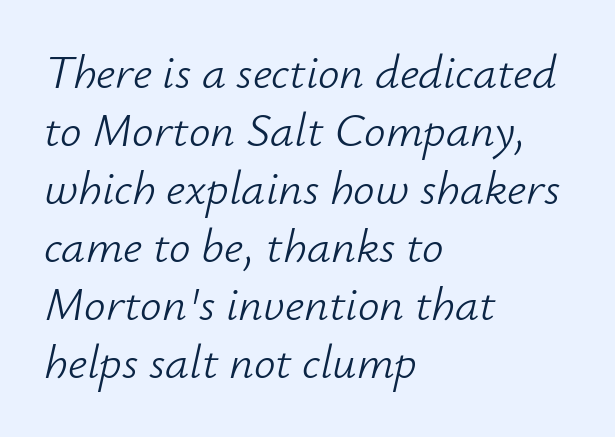
{"italic": "yes", "lean": "right", "slant_degrees": 12, "bold": "no", "weight": "light", "width": "normal", "stroke_contrast": "low", "x_height": "small", "monospaced": "no", "underline": "no", "align": "left", "line_spacing_ratio": 1.21, "letter_spacing": "normal", "letter_spacing_em": 0.0, "glyph_px": 48}
